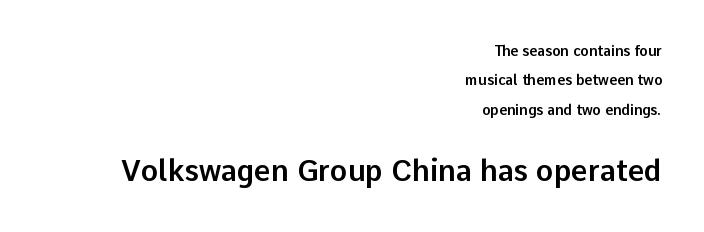
{"serif": "no", "italic": "no", "width": "normal", "stroke_contrast": "low", "x_height": "medium", "monospaced": "no", "underline": "no", "align": "right", "line_spacing": "loose", "line_spacing_ratio": 2.1, "letter_spacing": "normal", "letter_spacing_em": 0.0, "larger_block": "second", "size_ratio": 2.07, "glyph_px": 29}
